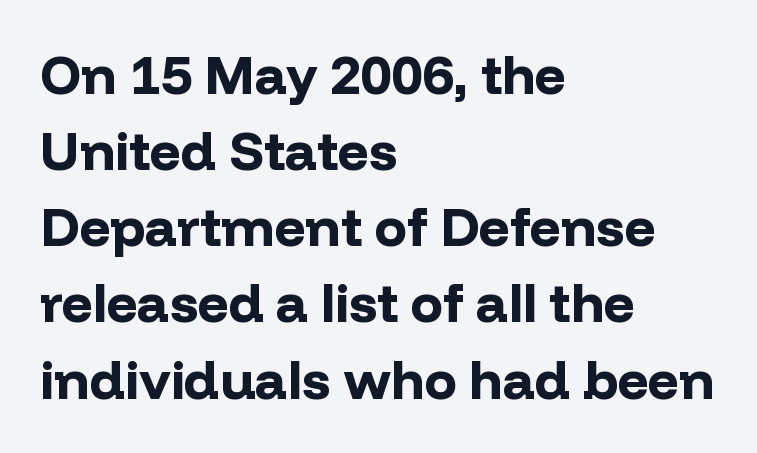
Q: Is the text bold? A: Yes.
Q: Is the text italic (slanted)? A: No, it is upright.
Q: Is the typeface a serif or a sans-serif typeface? A: Sans-serif.
Q: Is the text underlined? A: No.
Q: How is the paragraph aligned? A: Left-aligned.
Q: Is the spacing between letters normal or unusually wide? A: Normal.
Q: Is the spacing between lines tight, normal or loose? A: Normal.
Q: Width (condensed, normal, or wide)? A: Normal.
Q: Stroke contrast? A: Low.
Q: x-height? A: Medium.
Q: Monospaced? A: No.
